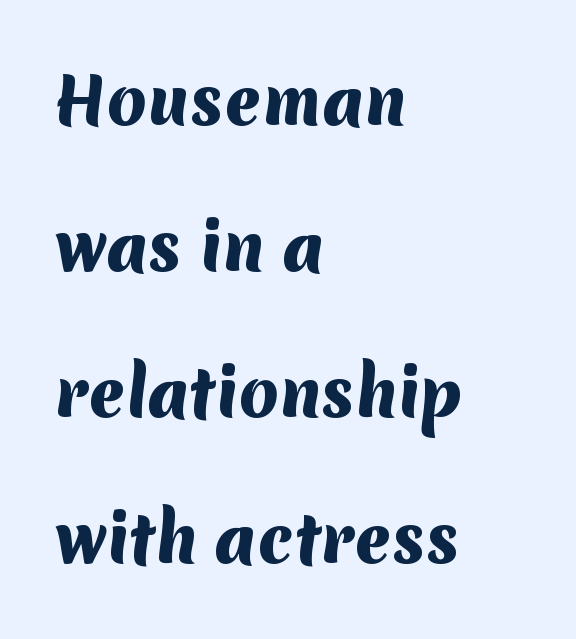
Each word holds together tightly as a unit, with standard inter-letter gaps. Looks like regular typesetting: each glyph gets only the width it needs. Every row of glyphs begins at an identical x-position on the left. Compared with an ordinary text face, these strokes are far heavier — a full bold.
